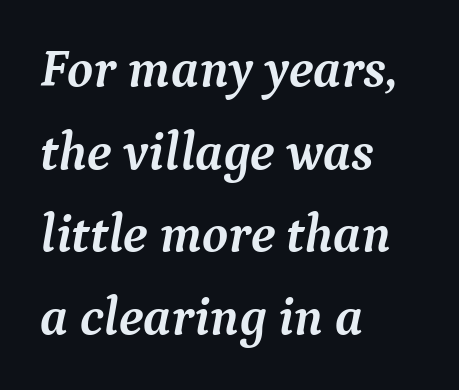
You can tell it's italic because the verticals aren't actually vertical. The letters advance in unequal steps, a hallmark of proportional type. This sample is left-justified, so line endings fall wherever the words run out. A clean baseline with only descenders dipping below it. The designer left line spacing at the default.
